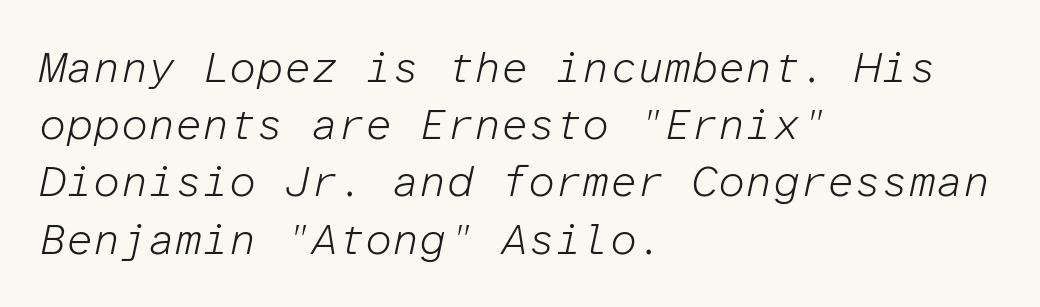
The image shows 43 px light type, italic (leaning right), monospaced; set left-aligned, normal line spacing (1.33x), normal letter spacing, not underlined; low stroke contrast and a medium x-height.
